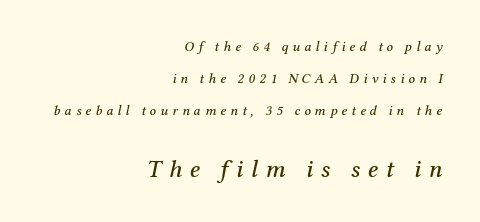
Q: Is the text italic (slanted)? A: Yes, it leans right by about 12 degrees.
Q: Is the text underlined? A: No.
Q: How is the paragraph aligned? A: Right-aligned.
Q: Is the spacing between letters normal or unusually wide? A: Unusually wide.
Q: Is the spacing between lines tight, normal or loose? A: Loose.
Q: Which block of text is set in a larger size, the first (top) or the second (bottom)? A: The second (bottom) one.
